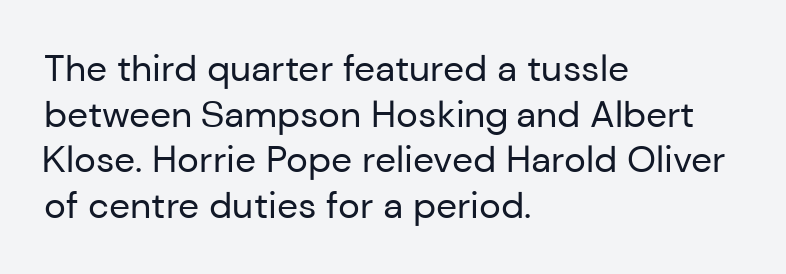
{"serif": "no", "italic": "no", "bold": "no", "weight": "regular", "width": "normal", "stroke_contrast": "low", "x_height": "medium", "monospaced": "no", "underline": "no", "align": "left", "line_spacing_ratio": 1.23, "letter_spacing": "normal", "letter_spacing_em": 0.0, "glyph_px": 37}
